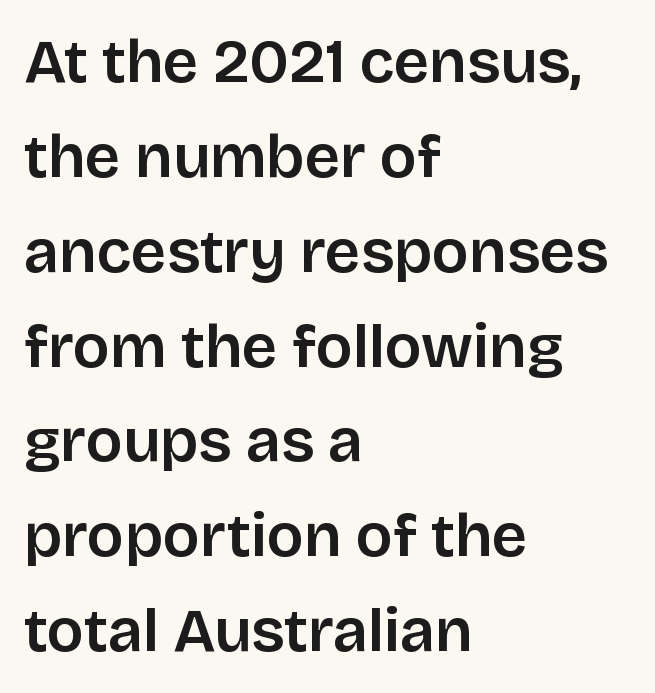
{"serif": "no", "italic": "no", "bold": "semi", "weight": "semibold", "width": "normal", "stroke_contrast": "low", "x_height": "large", "monospaced": "no", "underline": "no", "align": "left", "line_spacing": "normal", "line_spacing_ratio": 1.53, "letter_spacing": "normal", "letter_spacing_em": 0.0, "glyph_px": 62}
